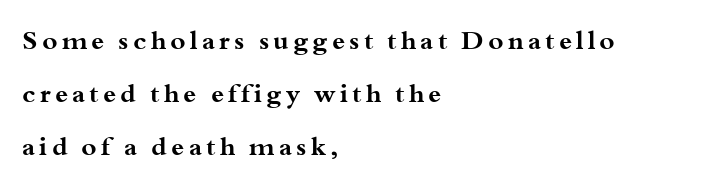
Lines of text with bare space underneath. These words are printed bold, with thick strokes throughout. These lines are set flush left with a ragged right edge. The designer dialed line spacing up above the default. Notice how the stems are strictly vertical — no italics here.
